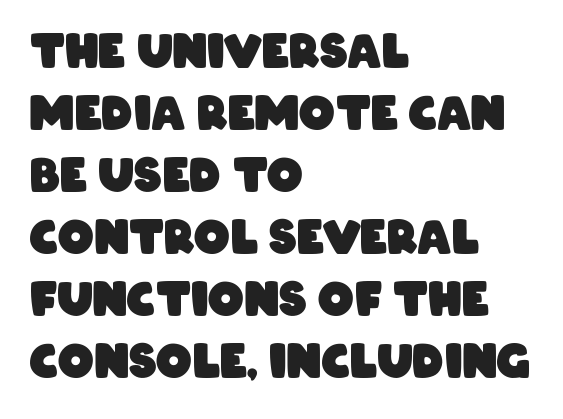
{"serif": "no", "bold": "yes", "weight": "heavy", "width": "condensed", "stroke_contrast": "low", "x_height": "large", "monospaced": "no", "underline": "no", "align": "left", "line_spacing": "normal", "line_spacing_ratio": 1.38, "letter_spacing": "normal", "letter_spacing_em": 0.0, "glyph_px": 45}
